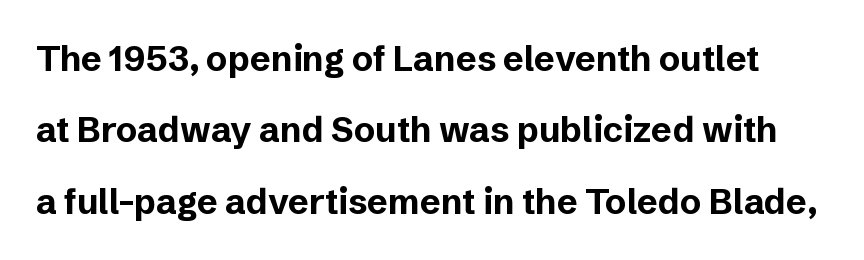
The letters stand straight up with perfectly vertical stems. Observe the ordinary spacing: letters are neighbours, not strangers. Each glyph is drawn with heavy, bold strokes. Looks like regular typesetting: each glyph gets only the width it needs.
